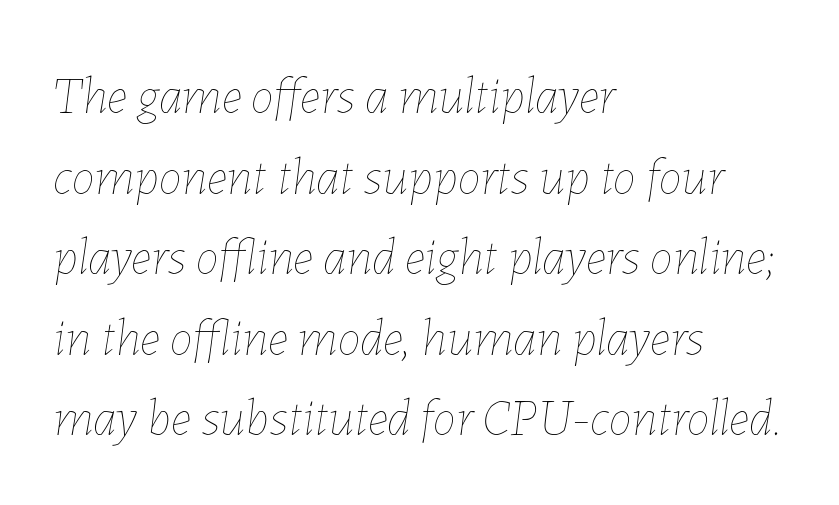
Q: Is the text bold? A: No.
Q: Is the text italic (slanted)? A: Yes, it leans right by about 7 degrees.
Q: Is the text underlined? A: No.
Q: How is the paragraph aligned? A: Left-aligned.
Q: Is the spacing between letters normal or unusually wide? A: Normal.
Q: Is the spacing between lines tight, normal or loose? A: Normal.
Q: Width (condensed, normal, or wide)? A: Normal.
Q: Stroke contrast? A: Low.
Q: x-height? A: Medium.
Q: Monospaced? A: No.
